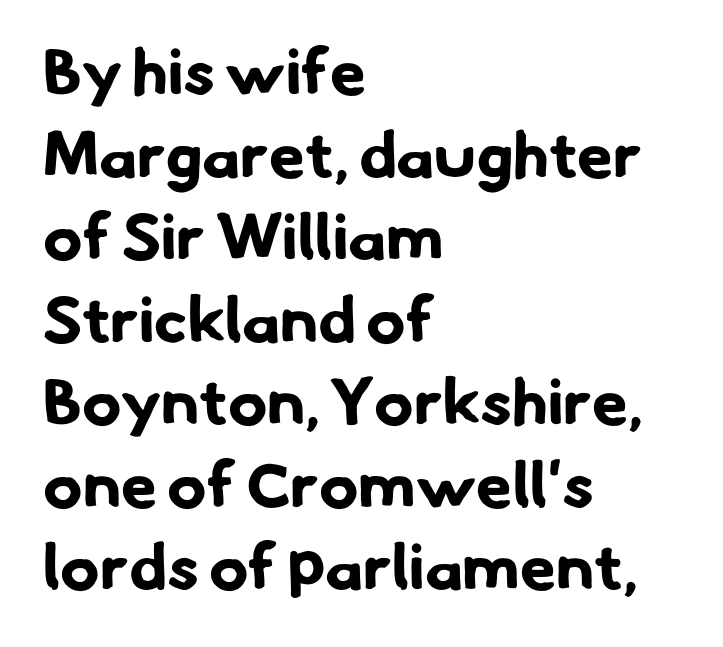
Is this a fixed-width face? No — the glyphs have proportional, varying widths. The line-height multiplier appears to be the usual default. There is no visible air inserted between adjacent glyphs. The characters display no serif detailing; their extremities are plain.
